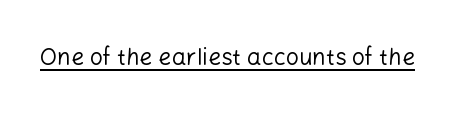
Students, observe the line beneath the letters — that is underlining. You can tell it's not italic because the verticals are truly vertical. Stems here are at most as thick as an everyday book face. Between one letter and the next there's only the usual sliver of space.
